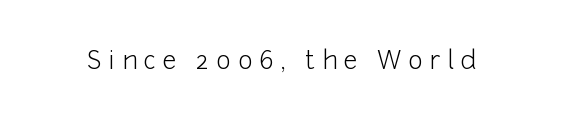
The image shows 25 px text type, upright; set unusually wide letter spacing (+0.27 em), not underlined.
